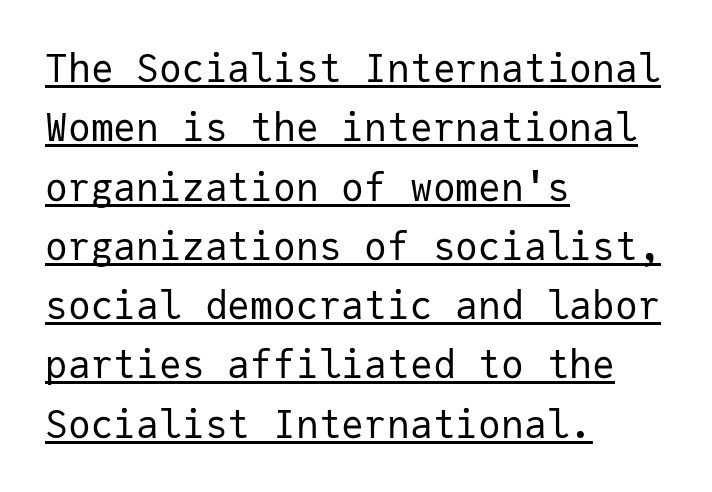
{"serif": "no", "italic": "no", "bold": "no", "weight": "regular", "width": "normal", "stroke_contrast": "low", "x_height": "medium", "monospaced": "yes", "underline": "yes", "align": "left", "line_spacing": "normal", "line_spacing_ratio": 1.56, "letter_spacing": "normal", "letter_spacing_em": 0.0, "glyph_px": 38}
